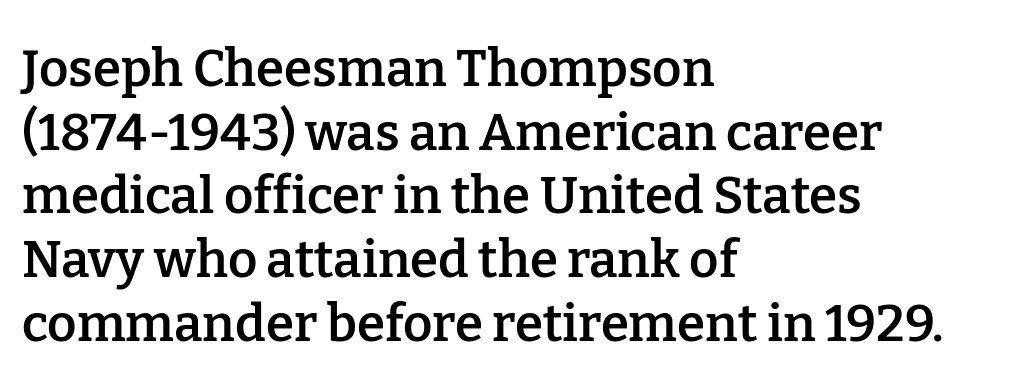
Left-aligned paragraph, ragged on the right. Vertically, the passage feels balanced, rows spaced as you'd expect. Each letter's strokes conclude with small projecting serifs. Notice the strokes are somewhat thickened but not fully heavy: this is a semibold.
